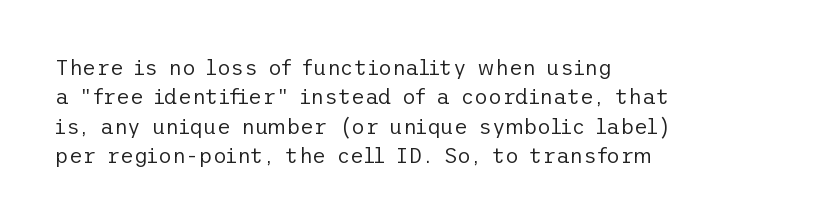
{"italic": "no", "bold": "no", "underline": "no", "align": "left", "line_spacing": "normal", "line_spacing_ratio": 1.4, "letter_spacing": "normal", "letter_spacing_em": 0.0, "glyph_px": 21}
